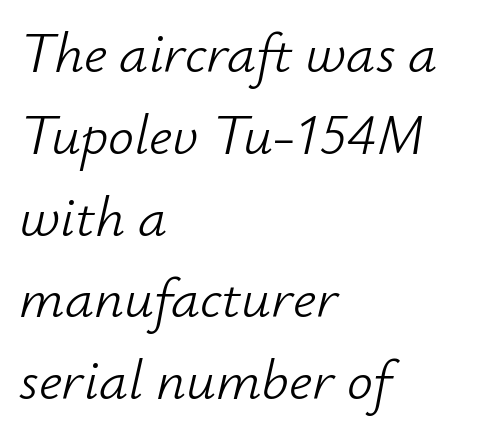
Q: Is the text bold? A: No.
Q: Is the text italic (slanted)? A: Yes, it leans right by about 12 degrees.
Q: Is the text underlined? A: No.
Q: How is the paragraph aligned? A: Left-aligned.
Q: Is the spacing between letters normal or unusually wide? A: Normal.
Q: Is the spacing between lines tight, normal or loose? A: Normal.
Q: Width (condensed, normal, or wide)? A: Normal.
Q: Stroke contrast? A: Low.
Q: x-height? A: Small.
Q: Monospaced? A: No.
